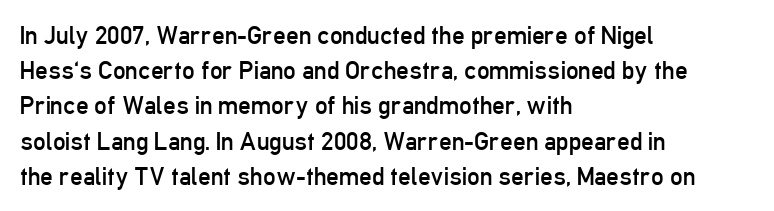
{"italic": "no", "bold": "no", "underline": "no", "align": "left", "line_spacing": "normal", "line_spacing_ratio": 1.41, "letter_spacing": "normal", "letter_spacing_em": 0.0, "glyph_px": 25}
